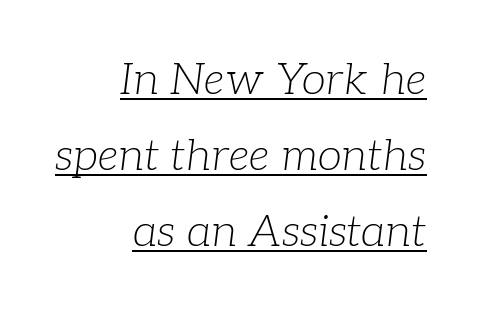
{"serif": "yes", "italic": "yes", "lean": "right", "slant_degrees": 7, "bold": "no", "weight": "light", "width": "normal", "stroke_contrast": "low", "x_height": "medium", "monospaced": "no", "underline": "yes", "align": "right", "line_spacing_ratio": 1.73, "letter_spacing": "normal", "letter_spacing_em": 0.0, "glyph_px": 44}
